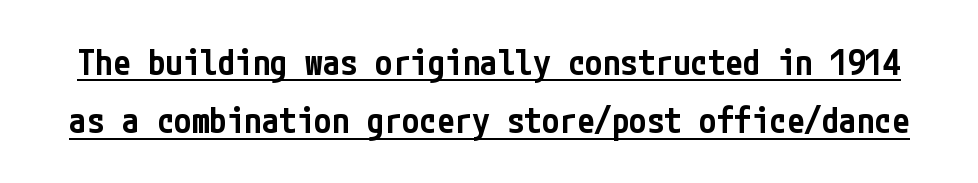
{"serif": "no", "italic": "no", "bold": "semi", "weight": "semibold", "width": "condensed", "stroke_contrast": "low", "x_height": "medium", "underline": "yes", "line_spacing": "normal", "line_spacing_ratio": 1.67, "letter_spacing": "normal", "letter_spacing_em": 0.0, "glyph_px": 35}
